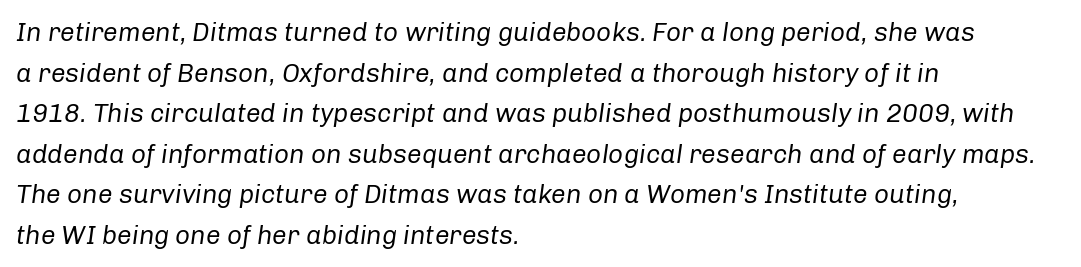
{"italic": "yes", "lean": "right", "slant_degrees": 8, "bold": "no", "underline": "no", "align": "left", "line_spacing": "normal", "line_spacing_ratio": 1.56, "letter_spacing": "normal", "letter_spacing_em": 0.0, "glyph_px": 26}
